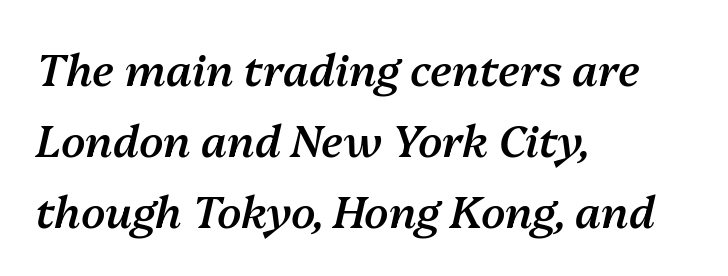
Q: Is the text bold? A: Semi-bold.
Q: Is the text italic (slanted)? A: Yes, it leans right by about 13 degrees.
Q: Is the text underlined? A: No.
Q: How is the paragraph aligned? A: Left-aligned.
Q: Is the spacing between letters normal or unusually wide? A: Normal.
Q: Is the spacing between lines tight, normal or loose? A: Normal.
Q: Width (condensed, normal, or wide)? A: Normal.
Q: Stroke contrast? A: Medium.
Q: x-height? A: Medium.
Q: Monospaced? A: No.
